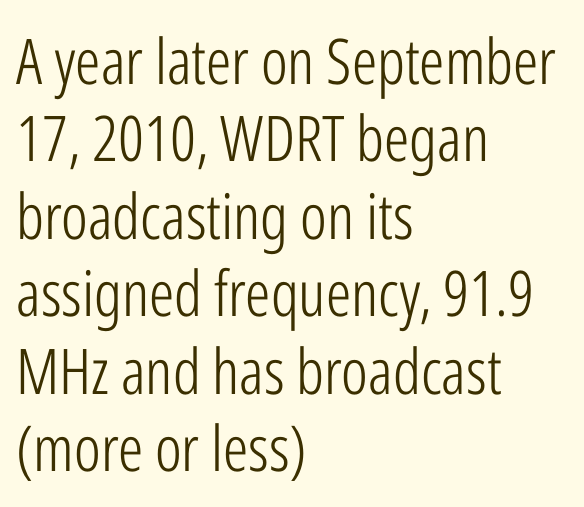
Q: Is the text bold? A: No.
Q: Is the text italic (slanted)? A: No, it is upright.
Q: Is the typeface a serif or a sans-serif typeface? A: Sans-serif.
Q: Is the text underlined? A: No.
Q: How is the paragraph aligned? A: Left-aligned.
Q: Is the spacing between letters normal or unusually wide? A: Normal.
Q: Width (condensed, normal, or wide)? A: Condensed.
Q: Stroke contrast? A: Low.
Q: x-height? A: Medium.
Q: Monospaced? A: No.
